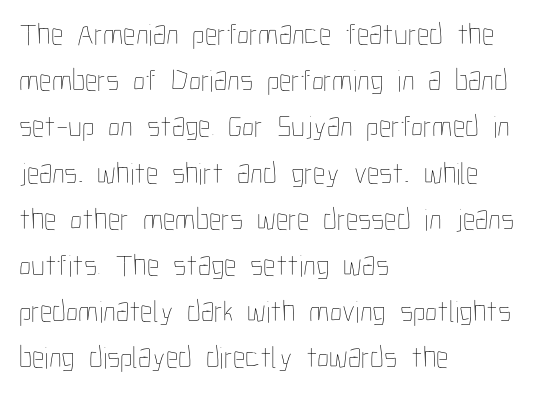
{"italic": "no", "bold": "no", "weight": "thin", "width": "condensed", "stroke_contrast": "low", "x_height": "medium", "monospaced": "no", "underline": "no", "align": "left", "line_spacing": "normal", "line_spacing_ratio": 1.49, "letter_spacing": "normal", "letter_spacing_em": 0.0, "glyph_px": 31}
